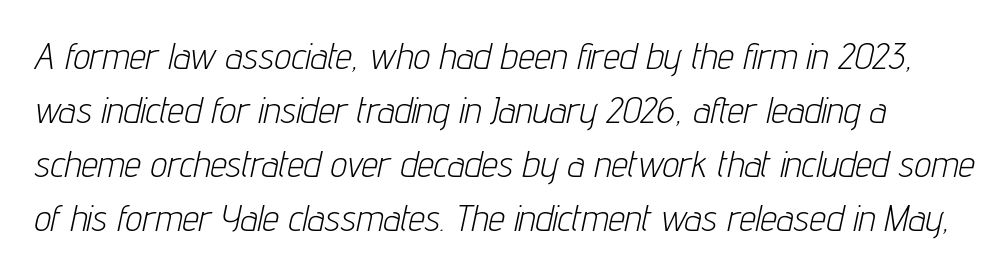
The image shows 37 px light, condensed type, italic (leaning right); set normal line spacing (1.46x), normal letter spacing, not underlined; low stroke contrast and a medium x-height.
